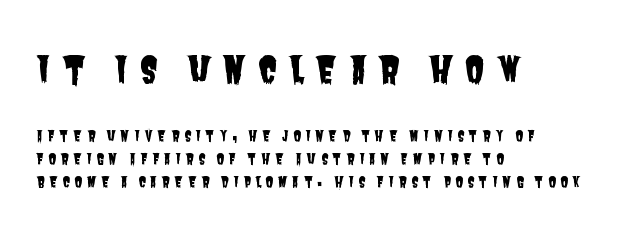
Q: Is the typeface a serif or a sans-serif typeface? A: Sans-serif.
Q: Is the text underlined? A: No.
Q: How is the paragraph aligned? A: Left-aligned.
Q: Is the spacing between letters normal or unusually wide? A: Unusually wide.
Q: Is the spacing between lines tight, normal or loose? A: Normal.
Q: Which block of text is set in a larger size, the first (top) or the second (bottom)? A: The first (top) one.
Q: Width (condensed, normal, or wide)? A: Condensed.
Q: Stroke contrast? A: Low.
Q: x-height? A: Large.
Q: Monospaced? A: No.
